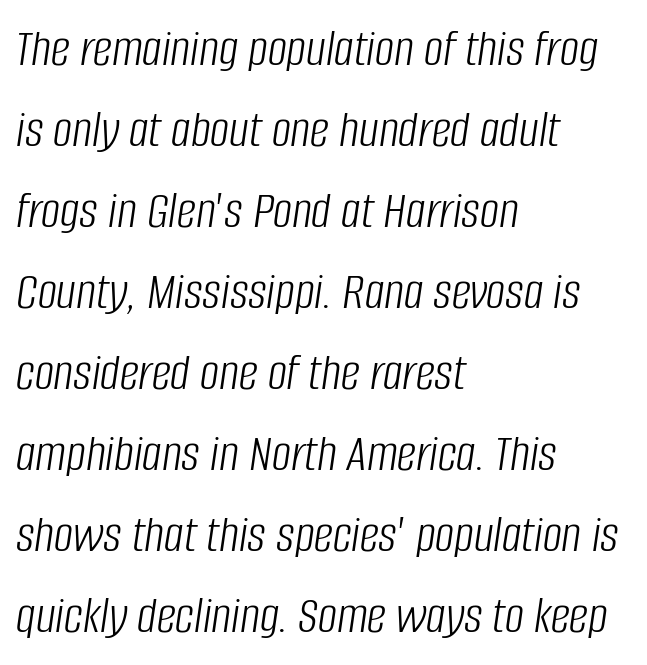
The image shows 54 px light, condensed type, italic (leaning right); set left-aligned, normal line spacing (1.5x), normal letter spacing, not underlined; low stroke contrast and a large x-height.
